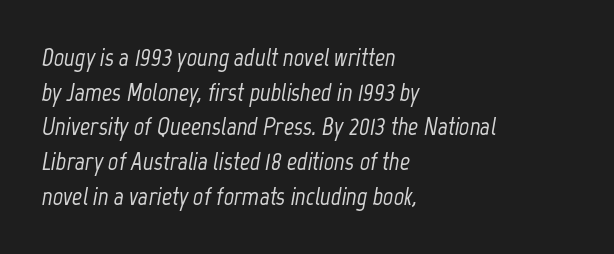
Quick note: interline space is typical. Would a proofreader flag this as italicized? Yes. Line beginnings align vertically; line endings do not. Observe the ordinary spacing: letters are neighbours, not strangers. Has an underline been added? It has not.
